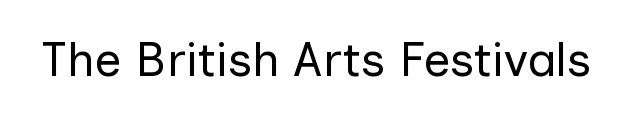
{"serif": "no", "italic": "no", "bold": "no", "weight": "regular", "width": "normal", "stroke_contrast": "low", "x_height": "medium", "monospaced": "no", "underline": "no", "letter_spacing": "normal", "letter_spacing_em": 0.0, "glyph_px": 48}
